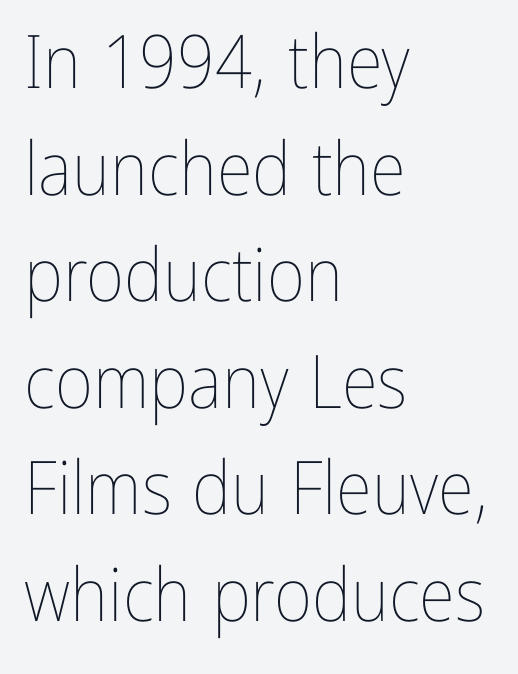
{"italic": "no", "bold": "no", "weight": "thin", "width": "condensed", "stroke_contrast": "low", "x_height": "medium", "monospaced": "no", "underline": "no", "align": "left", "line_spacing": "normal", "line_spacing_ratio": 1.44, "letter_spacing": "normal", "letter_spacing_em": 0.0, "glyph_px": 74}
